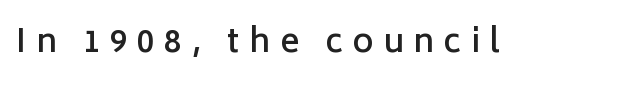
The rendering uses natural spacing where letterforms have individual widths. Substantial extra tracking has been applied to these lines. Observe the absence of serifs on each vertical stroke in this sample. Weight: semibold (demi). In terms of posture, this sample is upright. The passage shown is not underscored anywhere.
